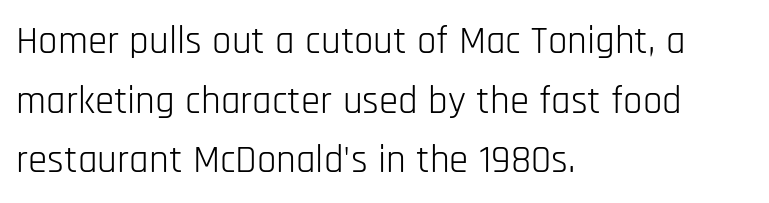
Posture: vertical. Typeset ragged right — the left edge is the straight one. A typesetter would call this proportional, since set widths differ per character. Standard letterfit; no display-style spreading of the glyphs.
